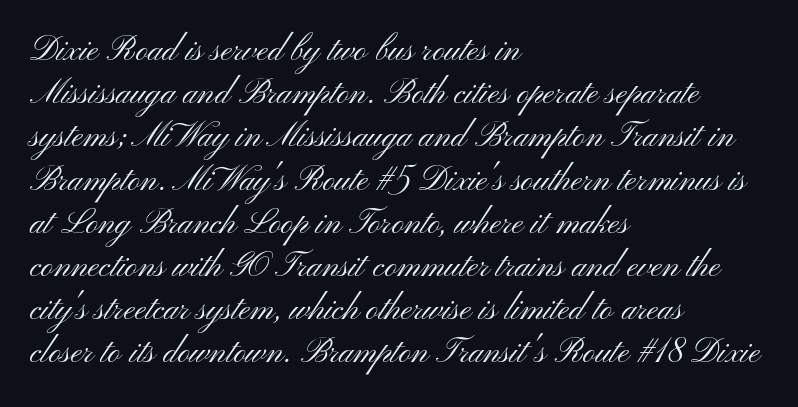
{"serif": "no", "bold": "no", "weight": "light", "width": "wide", "stroke_contrast": "medium", "x_height": "small", "monospaced": "no", "underline": "no", "align": "left", "line_spacing": "normal", "line_spacing_ratio": 1.27, "letter_spacing": "normal", "letter_spacing_em": 0.0, "glyph_px": 34}
